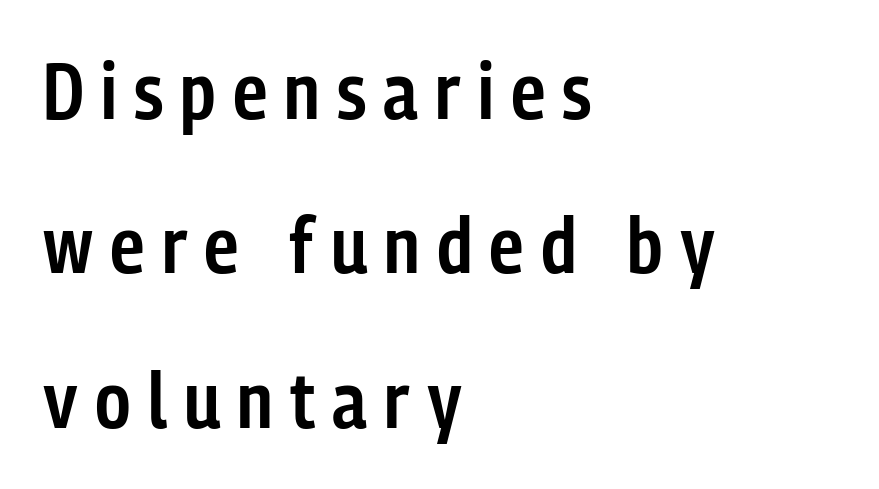
Q: Is the text bold? A: Semi-bold.
Q: Is the text italic (slanted)? A: No, it is upright.
Q: Is the typeface a serif or a sans-serif typeface? A: Sans-serif.
Q: Is the text underlined? A: No.
Q: How is the paragraph aligned? A: Left-aligned.
Q: Is the spacing between letters normal or unusually wide? A: Unusually wide.
Q: Is the spacing between lines tight, normal or loose? A: Loose.
Q: Width (condensed, normal, or wide)? A: Condensed.
Q: Stroke contrast? A: Low.
Q: x-height? A: Medium.
Q: Monospaced? A: No.
